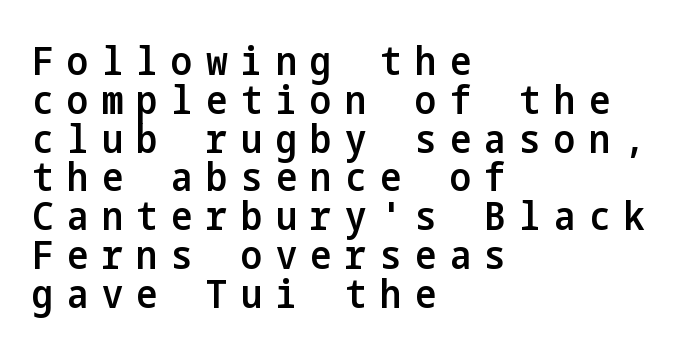
{"serif": "no", "italic": "no", "bold": "semi", "weight": "semibold", "width": "condensed", "stroke_contrast": "low", "x_height": "medium", "underline": "no", "align": "left", "line_spacing": "tight", "line_spacing_ratio": 0.97, "letter_spacing": "wide", "letter_spacing_em": 0.34, "glyph_px": 40}
